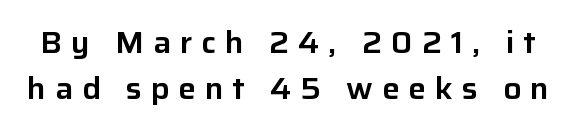
Q: Is the text italic (slanted)? A: No, it is upright.
Q: Is the typeface a serif or a sans-serif typeface? A: Sans-serif.
Q: Is the text underlined? A: No.
Q: Is the spacing between letters normal or unusually wide? A: Unusually wide.
Q: Is the spacing between lines tight, normal or loose? A: Normal.
Q: Width (condensed, normal, or wide)? A: Normal.
Q: Stroke contrast? A: Low.
Q: x-height? A: Medium.
Q: Monospaced? A: No.
